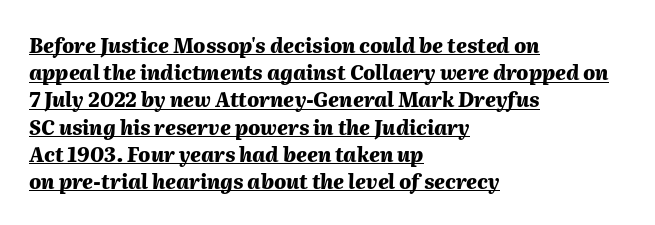
Nobody touched the tracking dial on this one. Strokes here are thick enough to call this a true bold. Tall strokes in this sample are angled rather than plumb. Glance below the letters and you will spot a drawn line.
